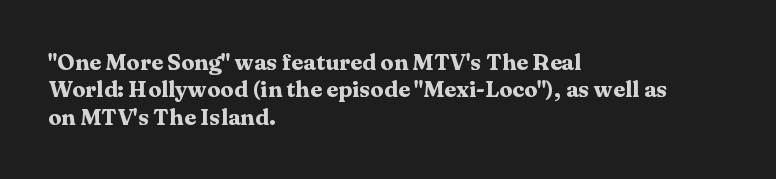
The image shows 22 px bold type, upright; set left-aligned, line spacing 1.24x, normal letter spacing, not underlined.
